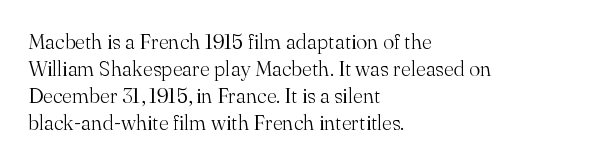
Q: Is the text bold? A: No.
Q: Is the text italic (slanted)? A: No, it is upright.
Q: Is the text underlined? A: No.
Q: How is the paragraph aligned? A: Left-aligned.
Q: Is the spacing between letters normal or unusually wide? A: Normal.
Q: Is the spacing between lines tight, normal or loose? A: Normal.
